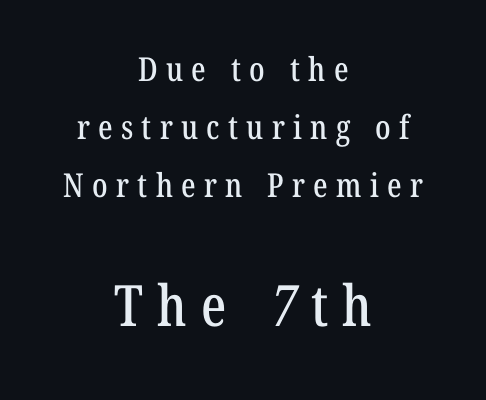
Q: Is the typeface a serif or a sans-serif typeface? A: Serif.
Q: Is the text underlined? A: No.
Q: How is the paragraph aligned? A: Centered.
Q: Is the spacing between letters normal or unusually wide? A: Unusually wide.
Q: Which block of text is set in a larger size, the first (top) or the second (bottom)? A: The second (bottom) one.
Q: Width (condensed, normal, or wide)? A: Condensed.
Q: Stroke contrast? A: Low.
Q: x-height? A: Medium.
Q: Monospaced? A: No.
